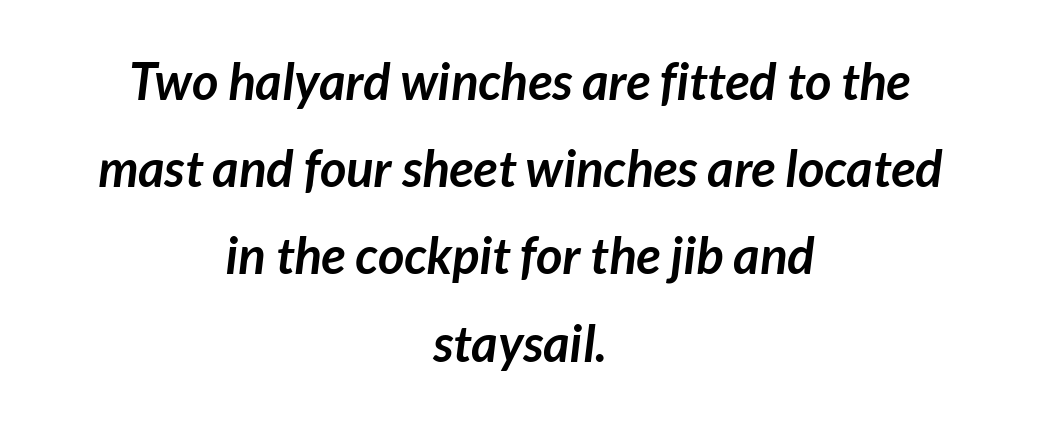
Q: Is the text bold? A: Yes.
Q: Is the typeface a serif or a sans-serif typeface? A: Sans-serif.
Q: Is the text underlined? A: No.
Q: How is the paragraph aligned? A: Centered.
Q: Is the spacing between letters normal or unusually wide? A: Normal.
Q: Width (condensed, normal, or wide)? A: Normal.
Q: Stroke contrast? A: Low.
Q: x-height? A: Medium.
Q: Monospaced? A: No.
